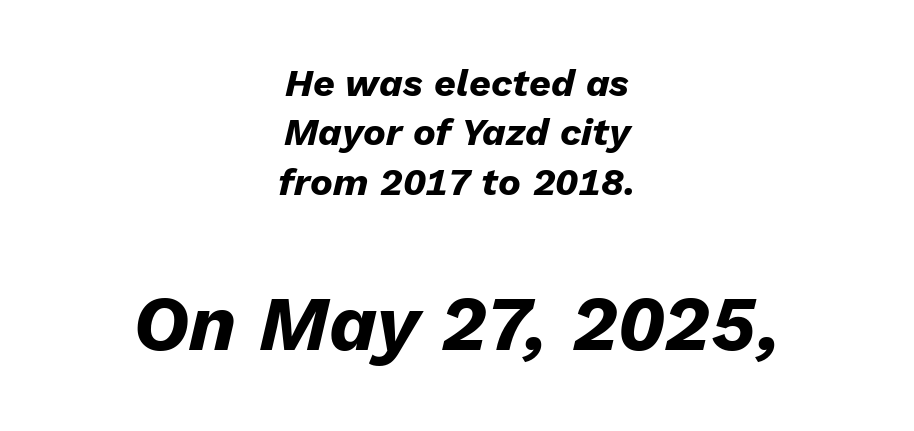
Q: Is the text bold? A: Yes.
Q: Is the text italic (slanted)? A: Yes, it leans right by about 13 degrees.
Q: Is the text underlined? A: No.
Q: How is the paragraph aligned? A: Centered.
Q: Is the spacing between letters normal or unusually wide? A: Normal.
Q: Is the spacing between lines tight, normal or loose? A: Normal.
Q: Which block of text is set in a larger size, the first (top) or the second (bottom)? A: The second (bottom) one.
Q: Width (condensed, normal, or wide)? A: Normal.
Q: Stroke contrast? A: Low.
Q: x-height? A: Medium.
Q: Monospaced? A: No.
